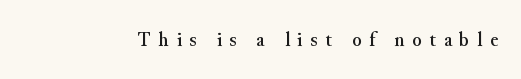
Q: Is the text italic (slanted)? A: No, it is upright.
Q: Is the text underlined? A: No.
Q: Is the spacing between letters normal or unusually wide? A: Unusually wide.
